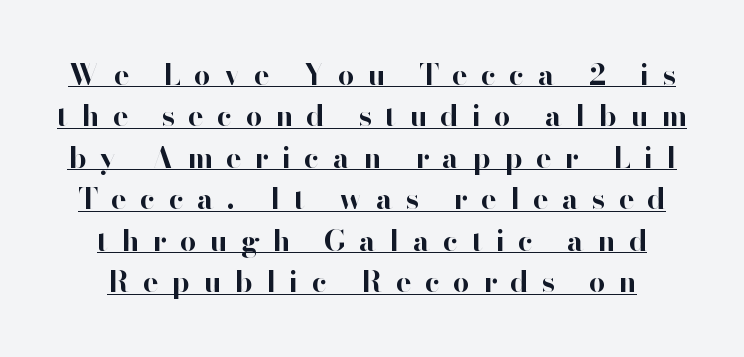
Serif or sans? Sans — the stroke terminals are bare. Ascenders rise straight up at ninety degrees. Someone cranked the tracking dial way up on this one. Proportional: the letters do not fall into vertical columns. Check the space under the baseline: a stroke is drawn there. Bold? Absolutely — the strokes are thick and heavy.
